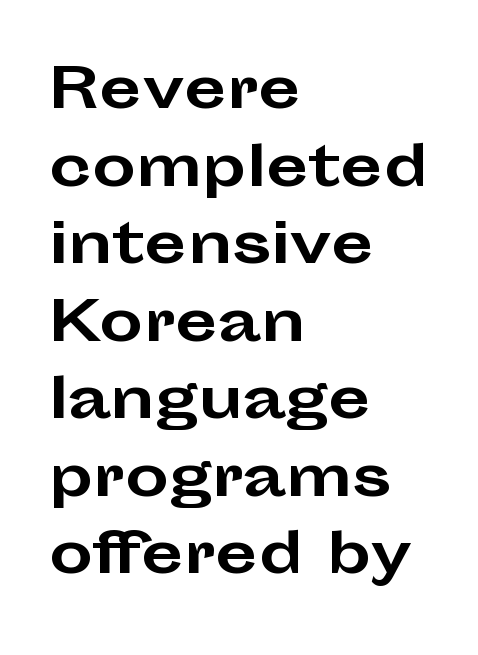
{"serif": "no", "italic": "no", "bold": "yes", "weight": "bold", "width": "wide", "stroke_contrast": "low", "x_height": "medium", "monospaced": "no", "underline": "no", "align": "left", "line_spacing": "normal", "line_spacing_ratio": 1.41, "letter_spacing": "normal", "letter_spacing_em": 0.0, "glyph_px": 55}
